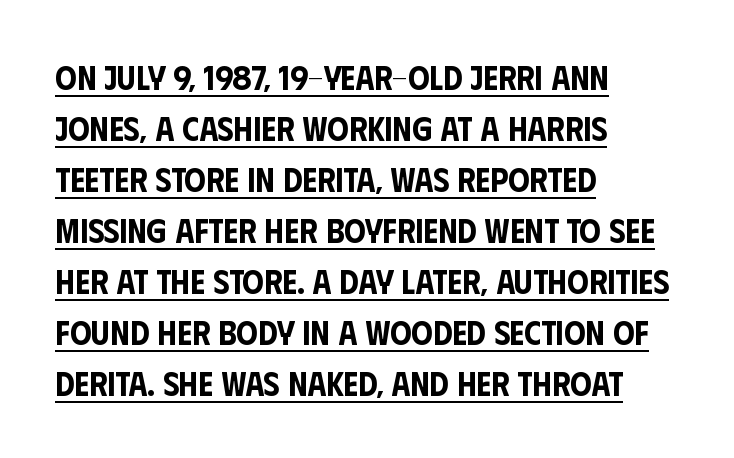
Q: Is the text italic (slanted)? A: No, it is upright.
Q: Is the typeface a serif or a sans-serif typeface? A: Sans-serif.
Q: Is the text underlined? A: Yes.
Q: How is the paragraph aligned? A: Left-aligned.
Q: Is the spacing between letters normal or unusually wide? A: Normal.
Q: Is the spacing between lines tight, normal or loose? A: Normal.
Q: Width (condensed, normal, or wide)? A: Condensed.
Q: Stroke contrast? A: Low.
Q: x-height? A: Large.
Q: Monospaced? A: No.
